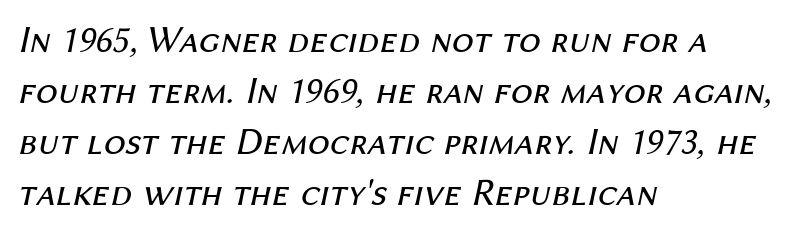
{"italic": "yes", "lean": "right", "slant_degrees": 12, "bold": "no", "weight": "regular", "width": "normal", "stroke_contrast": "medium", "x_height": "medium", "monospaced": "no", "underline": "no", "align": "left", "line_spacing": "normal", "line_spacing_ratio": 1.31, "letter_spacing": "normal", "letter_spacing_em": 0.0, "glyph_px": 39}
